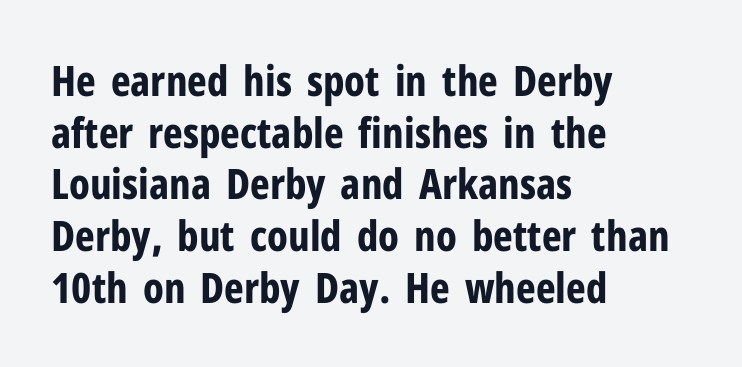
{"serif": "no", "italic": "no", "bold": "yes", "weight": "bold", "width": "condensed", "stroke_contrast": "low", "x_height": "medium", "monospaced": "no", "underline": "no", "align": "left", "line_spacing_ratio": 1.23, "letter_spacing": "normal", "letter_spacing_em": 0.0, "glyph_px": 42}
